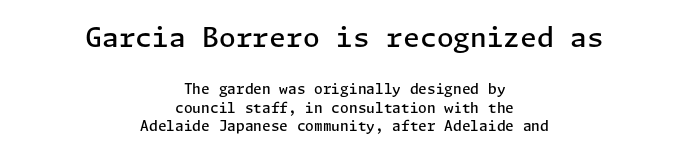
The image shows 27 px text type, upright; set centered, normal line spacing (1.34x), normal letter spacing, not underlined; the first (top) block is 1.93x larger.
